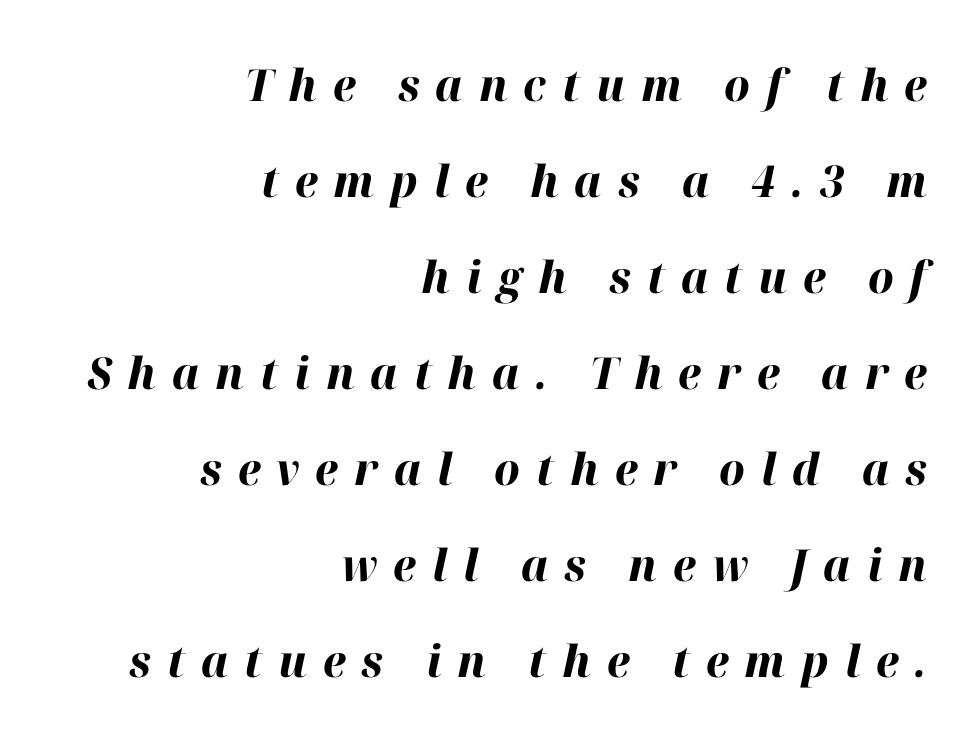
Which margin do the lines hug? The right one — the left edge is uneven. The passage shown leans; its letterforms are oblique. A typesetter would call this heavily tracked-out type. This block would shrink considerably if given ordinary leading; it's expanded now.
